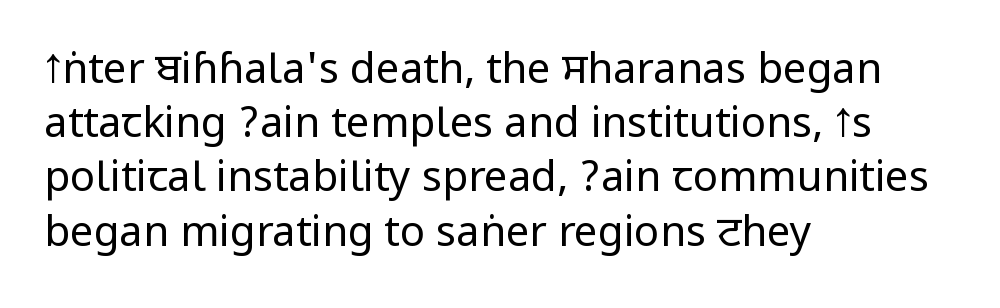
Layout note: lines flush left. Compared with typical body copy, the letter spacing here is the same. It's the straight-up-and-down kind of type. Are there feet on the stems? There aren't — it's a sans.
